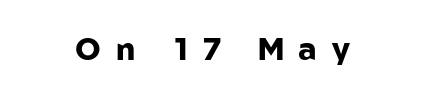
Q: Is the text bold? A: Yes.
Q: Is the text italic (slanted)? A: No, it is upright.
Q: Is the typeface a serif or a sans-serif typeface? A: Sans-serif.
Q: Is the text underlined? A: No.
Q: How is the paragraph aligned? A: Centered.
Q: Is the spacing between letters normal or unusually wide? A: Unusually wide.
Q: Width (condensed, normal, or wide)? A: Normal.
Q: Stroke contrast? A: Low.
Q: x-height? A: Medium.
Q: Monospaced? A: No.
